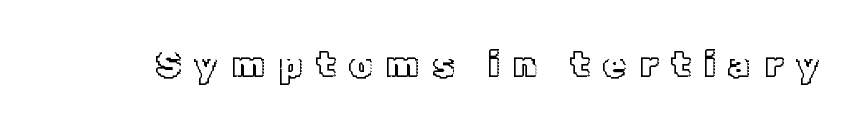
This sample has the flowing, uneven cadence of proportional lettering. Nope, not italic — everything's standing straight. Observe the wide spacing: letters keep a clear distance from each other. The space directly below the letters is spotless.
